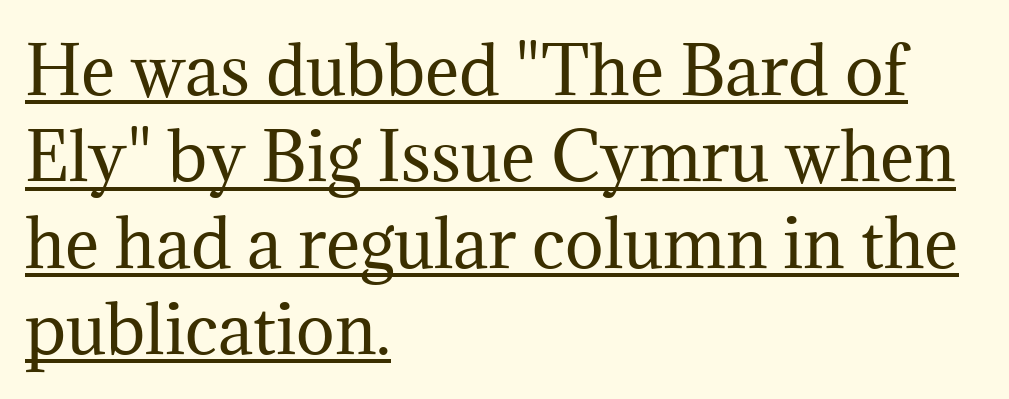
The image shows 65 px regular-weight serif type, upright; set left-aligned, normal line spacing (1.33x), normal letter spacing, underlined; medium stroke contrast and a medium x-height.
